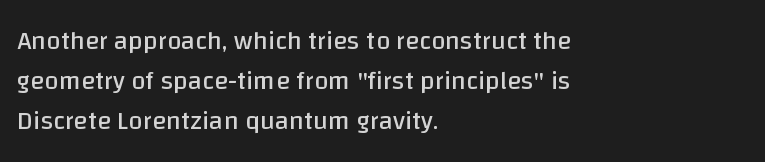
{"italic": "no", "bold": "no", "underline": "no", "align": "left", "line_spacing": "normal", "line_spacing_ratio": 1.53, "letter_spacing": "normal", "letter_spacing_em": 0.0, "glyph_px": 26}
